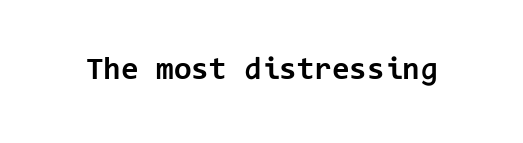
Does the type have serifs? No, each stem ends abruptly. No word sits above an underline. Strong, thick strokes mark this as bold type. When letters stand straight like this, we call the style roman or upright. Tracking here is standard; glyphs follow each other at the usual distance. Do the characters align in a grid? Yes, the font is monospaced.
